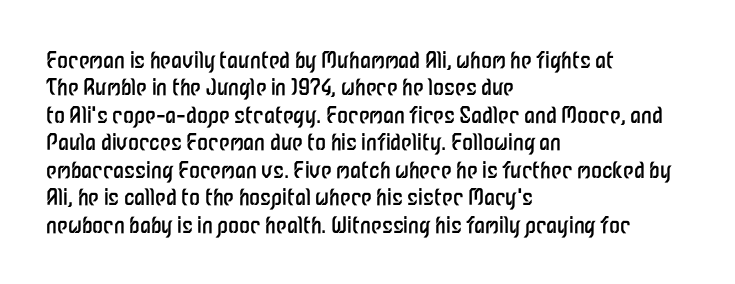
Counters stay open thanks to moderate or lighter strokes. All the whitespace from short lines collects on the right. Normally led — the rows are evenly, conventionally spaced. The glyphs are unaccompanied by any horizontal stroke below them.
